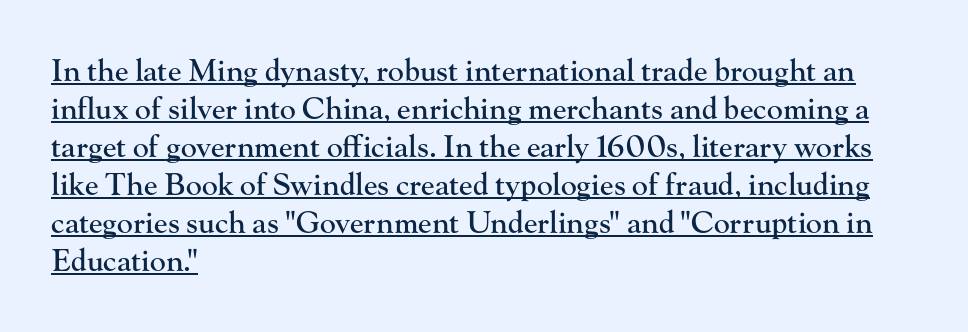
{"serif": "yes", "italic": "no", "width": "normal", "stroke_contrast": "high", "x_height": "small", "monospaced": "no", "underline": "yes", "align": "left", "line_spacing": "normal", "line_spacing_ratio": 1.27, "letter_spacing": "normal", "letter_spacing_em": 0.0, "glyph_px": 30}
